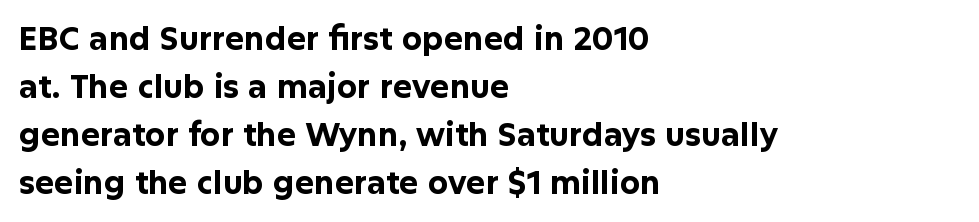
It's the straight-up-and-down kind of type. Tracking value appears to be zero — textbook default spacing. Regarding leading, the lines here are spaced in the standard way. The string is rendered with underlining switched off.
